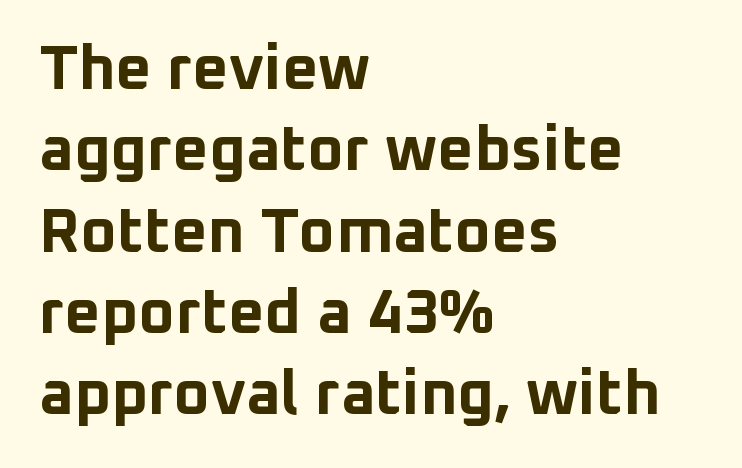
The image shows 63 px bold sans-serif type, upright; set left-aligned, normal line spacing (1.29x), normal letter spacing, not underlined; low stroke contrast and a medium x-height.
